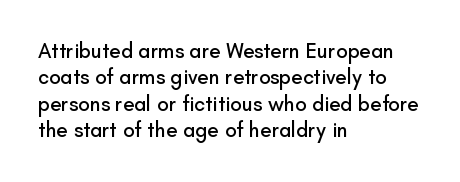
The image shows 21 px text type, upright; set left-aligned, normal line spacing (1.26x), normal letter spacing, not underlined.
